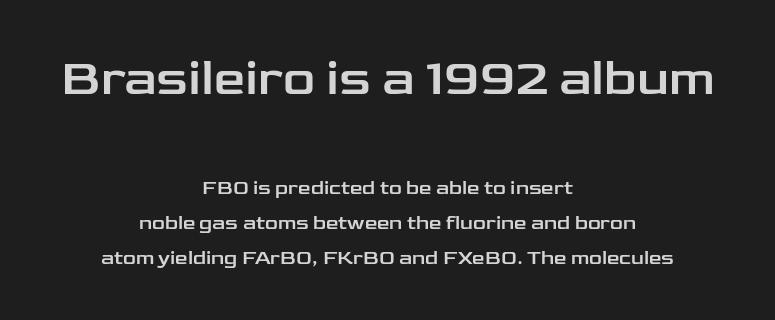
The image shows 50 px wide sans-serif type, upright; set centered, line spacing 1.75x, normal letter spacing, not underlined; the first (top) block is 2.5x larger; low stroke contrast and a medium x-height.
